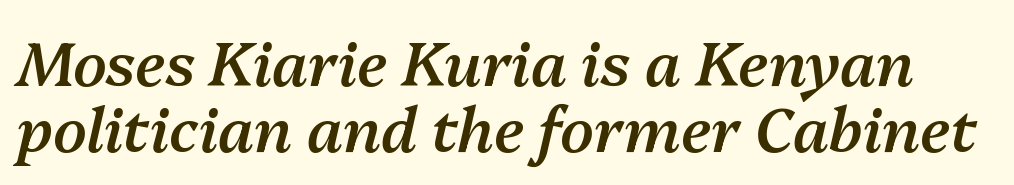
This is the in-between weight designers call semibold or demi. Letter spacing: default. The axis of the letterforms is tilted away from vertical. A typesetter would call this proportional, since set widths differ per character. Cramped leading.
